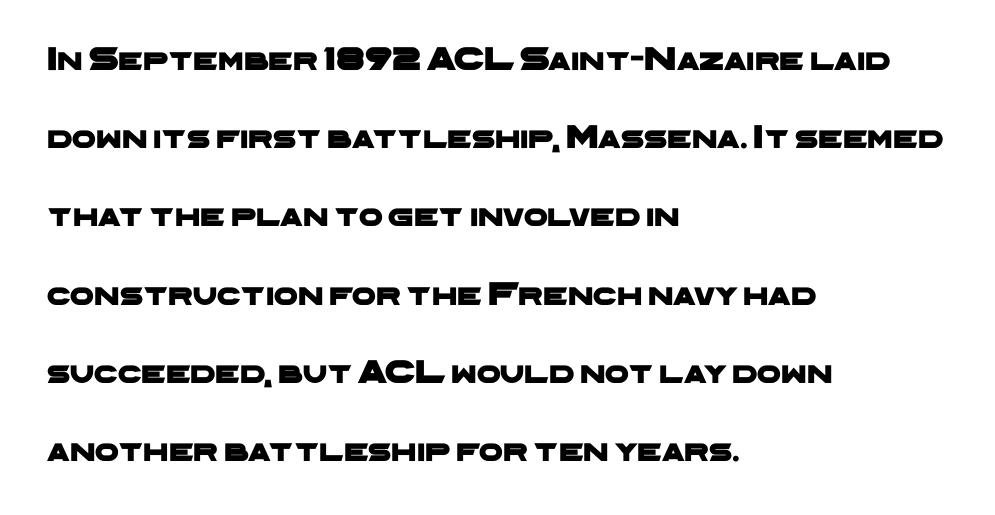
The specimen omits any rule beneath the text block's lines. One-word summary of the alignment: left. The passage shown stacks its lines with a broad gap. Do the characters align in a grid? No, the font is proportional. The rendering keeps characters at their native spacing.
